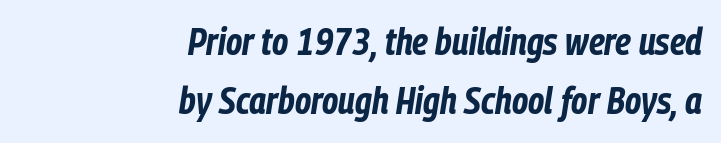
The image shows 37 px bold, condensed type, italic (leaning right); set right-aligned, normal line spacing (1.6x), normal letter spacing, not underlined; low stroke contrast and a medium x-height.
